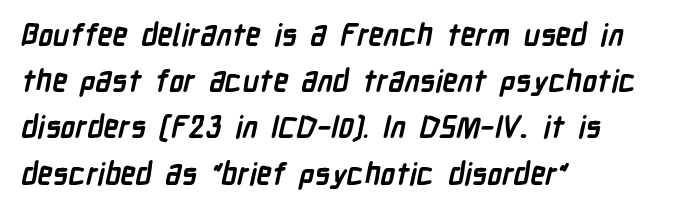
Quick note: underline off. This rendering employs a face without finishing strokes, i.e., a sans-serif. This is heavy type, rendered in bold. Here the designer chose a conventional face with non-uniform glyph widths.
